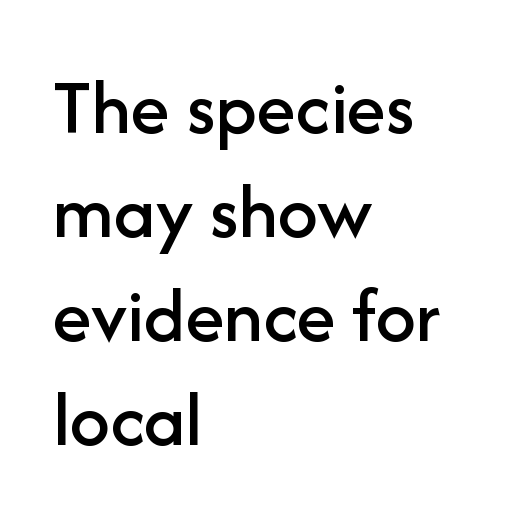
You can tell from the bare stems that sans-serif type was used. The compositor pushed each line to the left boundary. How are the letters spaced? Ordinarily, with no added tracking. The passage shown is not underscored anywhere. These lines are rendered in a variable-pitch font. The designer left line spacing at the default.
